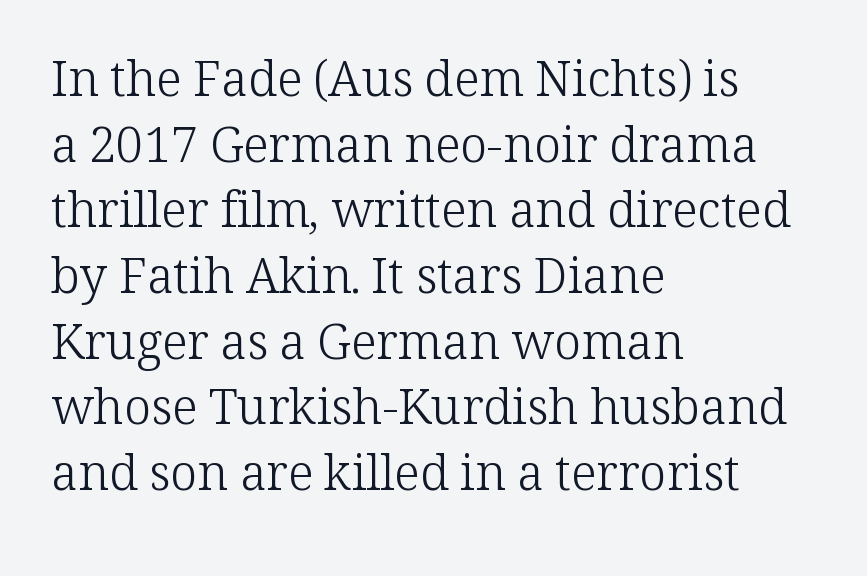
The image shows 49 px light serif type, upright; set left-aligned, normal line spacing (1.34x), normal letter spacing, not underlined; low stroke contrast and a medium x-height.
